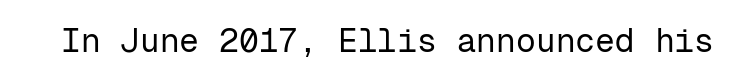
When letters stand straight like this, we call the style roman or upright. Examine the stroke ends and you'll find no serifs. No extra tracking has been applied to these lines. Ink coverage per letter is moderate at most. Think of a typewriter: that constant character pitch is what you see here.
